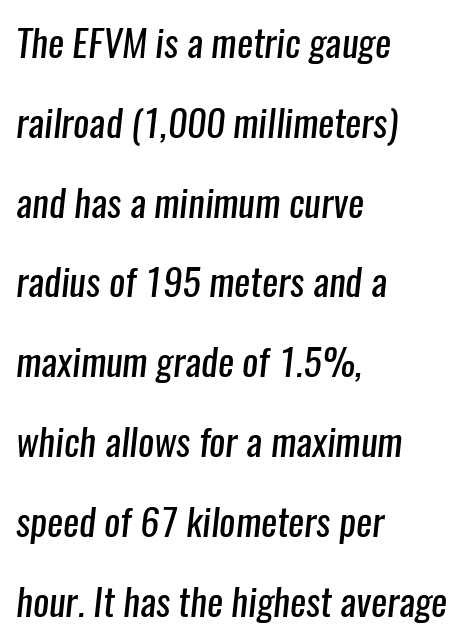
{"serif": "no", "bold": "no", "weight": "regular", "width": "condensed", "stroke_contrast": "low", "x_height": "medium", "monospaced": "no", "underline": "no", "align": "left", "line_spacing": "loose", "line_spacing_ratio": 2.1, "letter_spacing": "normal", "letter_spacing_em": 0.0, "glyph_px": 38}
